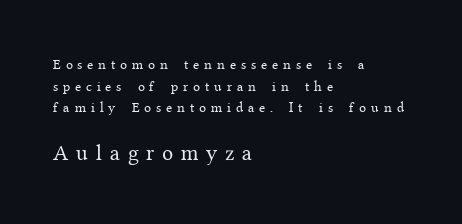
The image shows 22 px text type, upright; set left-aligned, normal line spacing (1.54x), unusually wide letter spacing (+0.35 em), not underlined; the second (bottom) block is 1.57x larger.
